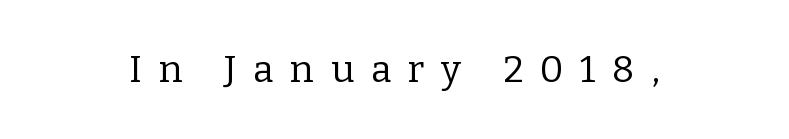
Weight class: somewhere from thin through regular. No italicization has been applied; the sample stays upright. A serif font was chosen for this passage. Spacing between characters has been opened up far beyond the box default. You could not count columns in this text — the font is proportionally spaced. Descenders hang freely into open space.
